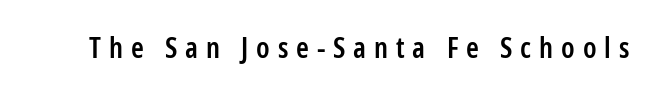
The image shows 29 px semibold, condensed sans-serif type, upright; set unusually wide letter spacing (+0.27 em), not underlined; low stroke contrast and a medium x-height.
